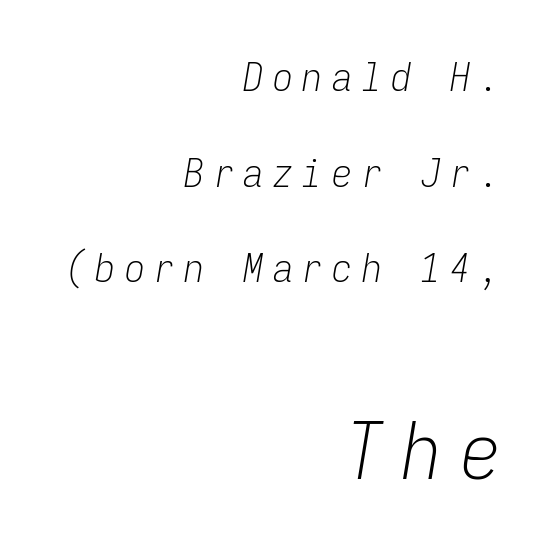
The image shows 79 px light, condensed type, italic (leaning right), monospaced; set right-aligned, loose line spacing (2.39x), unusually wide letter spacing (+0.24 em), not underlined; the second (bottom) block is 1.98x larger; low stroke contrast and a medium x-height.
